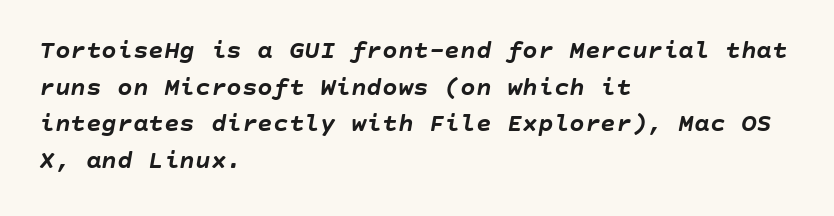
Between one letter and the next there's only the usual sliver of space. Is the type slanted? Yes — the strokes lean at a clear angle. Typeset ragged right — the left edge is the straight one. Clear beneath every line of the passage.
